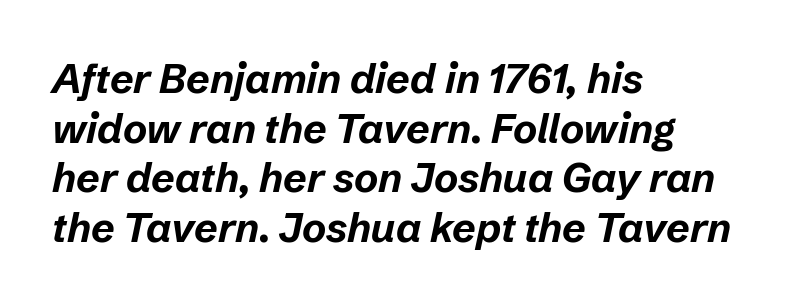
{"italic": "yes", "lean": "right", "slant_degrees": 12, "bold": "yes", "weight": "bold", "width": "normal", "stroke_contrast": "low", "x_height": "medium", "monospaced": "no", "underline": "no", "align": "left", "line_spacing_ratio": 1.21, "letter_spacing": "normal", "letter_spacing_em": 0.0, "glyph_px": 41}
